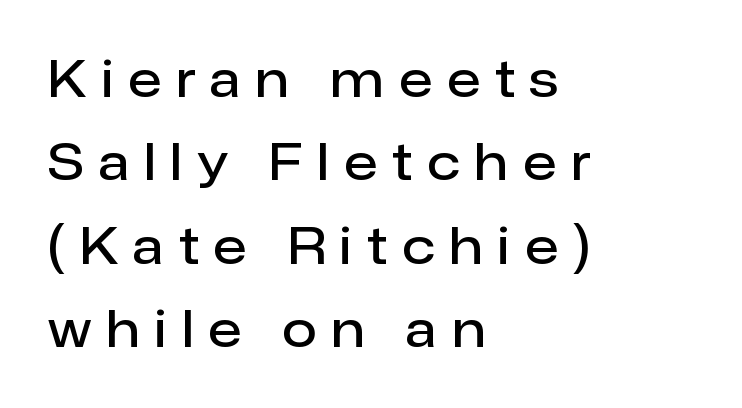
Layout note: lines flush left. Underline: absent. Note the varied advance widths — an 'i' is clearly narrower than an 'm'. The font's upright variant was chosen for this text. A typesetter would call this heavily tracked-out type.
